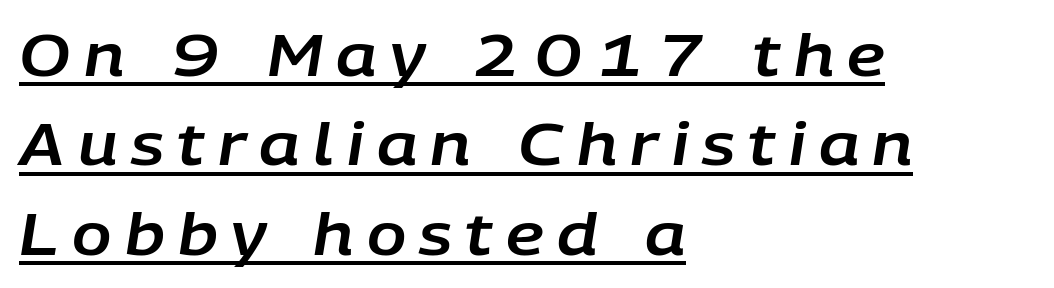
The image shows 58 px text type, italic (leaning right); set left-aligned, normal line spacing (1.54x), unusually wide letter spacing (+0.23 em), underlined; low stroke contrast and a large x-height.
